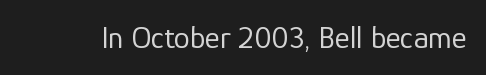
The image shows 32 px regular-weight sans-serif type, upright; set normal letter spacing, not underlined; low stroke contrast and a medium x-height.
